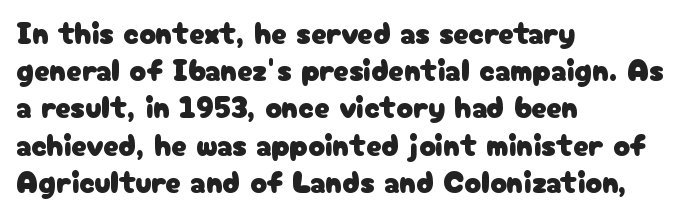
The characters display no serif detailing; their extremities are plain. In CSS terms this would be text-align: left. Ordinary non-slanted type is in use. A bare baseline throughout the passage. Words appear dense and cohesive because spacing is normal. Spacing verdict: proportional, widths tailored to each character.
